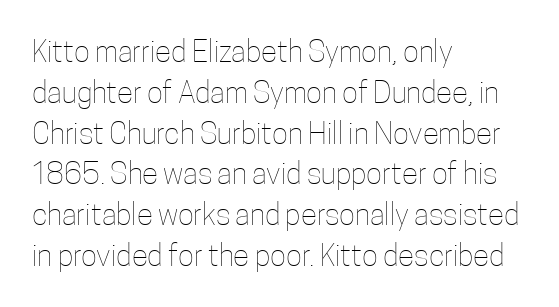
The image shows 30 px thin, condensed type, upright; set left-aligned, normal line spacing (1.36x), normal letter spacing, not underlined; low stroke contrast and a medium x-height.
